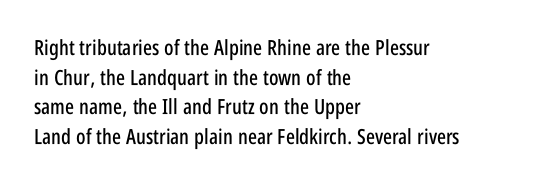
{"italic": "no", "underline": "no", "align": "left", "line_spacing": "normal", "line_spacing_ratio": 1.41, "letter_spacing": "normal", "letter_spacing_em": 0.0, "glyph_px": 21}
